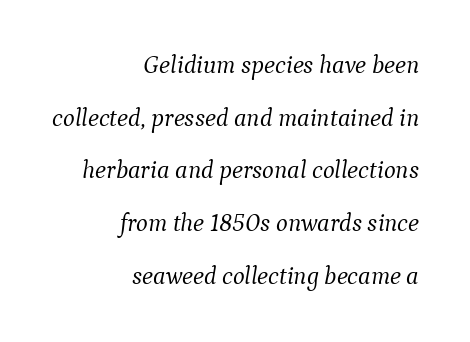
{"italic": "yes", "lean": "right", "slant_degrees": 9, "bold": "no", "underline": "no", "align": "right", "line_spacing": "loose", "line_spacing_ratio": 2.11, "letter_spacing": "normal", "letter_spacing_em": 0.0, "glyph_px": 25}
